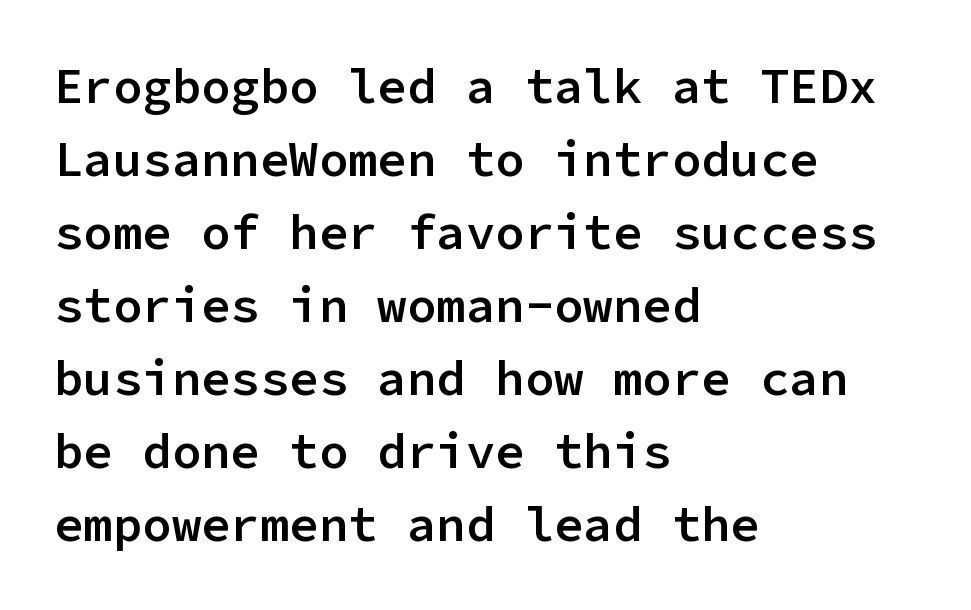
The image shows 49 px semibold sans-serif type, upright, monospaced; set left-aligned, normal line spacing (1.49x), normal letter spacing, not underlined; low stroke contrast and a medium x-height.
